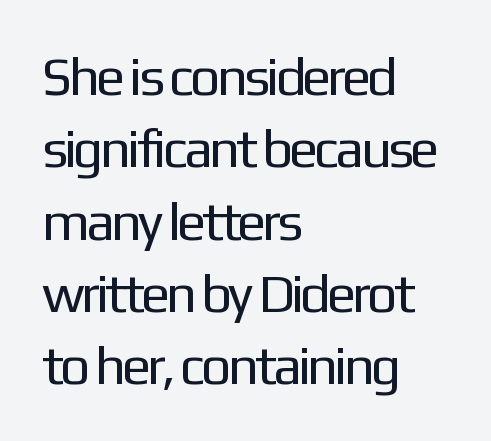
{"serif": "no", "italic": "no", "bold": "no", "weight": "regular", "width": "normal", "stroke_contrast": "low", "x_height": "medium", "monospaced": "no", "underline": "no", "align": "left", "line_spacing": "normal", "line_spacing_ratio": 1.34, "letter_spacing": "normal", "letter_spacing_em": 0.0, "glyph_px": 54}
